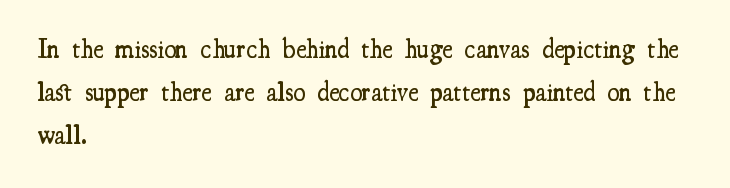
{"italic": "no", "bold": "semi", "underline": "no", "align": "left", "line_spacing": "normal", "line_spacing_ratio": 1.59, "letter_spacing": "normal", "letter_spacing_em": 0.0, "glyph_px": 27}
